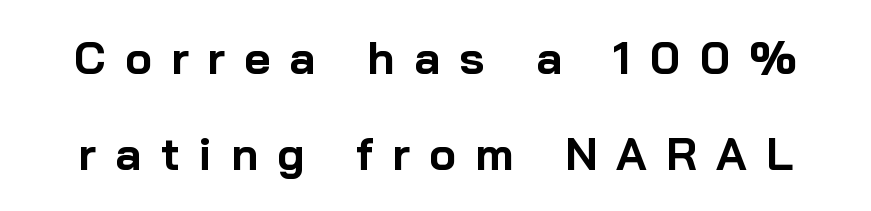
Q: Is the text bold? A: Yes.
Q: Is the text italic (slanted)? A: No, it is upright.
Q: Is the typeface a serif or a sans-serif typeface? A: Sans-serif.
Q: Is the text underlined? A: No.
Q: Is the spacing between letters normal or unusually wide? A: Unusually wide.
Q: Is the spacing between lines tight, normal or loose? A: Loose.
Q: Width (condensed, normal, or wide)? A: Normal.
Q: Stroke contrast? A: Low.
Q: x-height? A: Medium.
Q: Monospaced? A: No.
